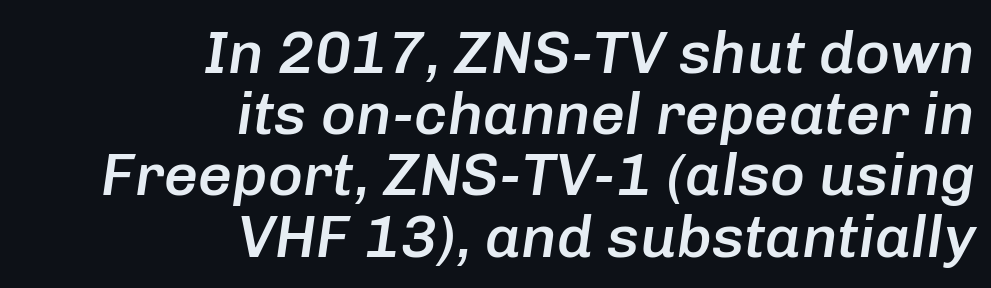
Q: Is the text bold? A: Semi-bold.
Q: Is the text italic (slanted)? A: Yes, it leans right by about 8 degrees.
Q: Is the text underlined? A: No.
Q: How is the paragraph aligned? A: Right-aligned.
Q: Is the spacing between letters normal or unusually wide? A: Normal.
Q: Is the spacing between lines tight, normal or loose? A: Tight.
Q: Width (condensed, normal, or wide)? A: Normal.
Q: Stroke contrast? A: Low.
Q: x-height? A: Medium.
Q: Monospaced? A: No.
